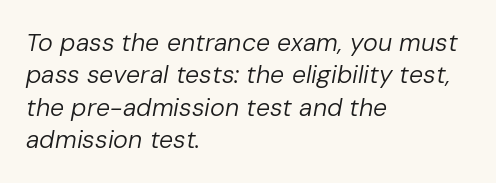
The image shows 25 px text type, italic (leaning right); set left-aligned, normal line spacing (1.3x), normal letter spacing, not underlined.
